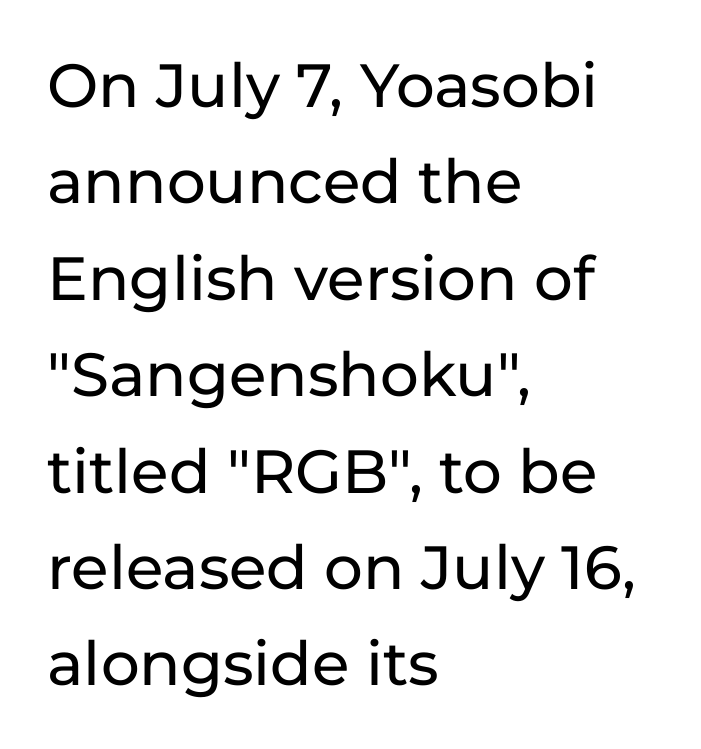
If you drew a line through each stem, it would be perfectly vertical. Line spacing here is normal. Default kerning and tracking; the words read as compact shapes. The face used here is proportionally spaced, like ordinary book or web type. You can tell from the bare stems that sans-serif type was used.
